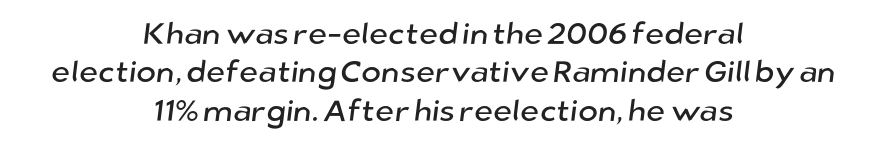
A student would call this center alignment; a typographer would say set centered. What stands out about the letter spacing? Nothing — it is the standard amount. Nope, no serifs anywhere on these letters. Whoever set this chose a conventional vertical rhythm. Looks like regular typesetting: each glyph gets only the width it needs.
